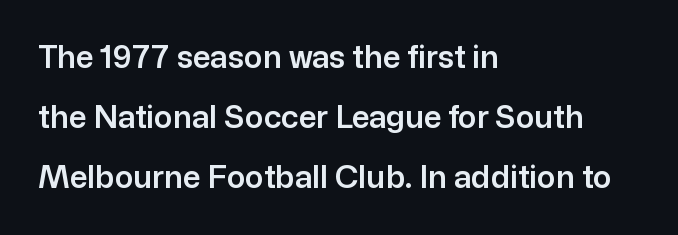
Q: Is the text italic (slanted)? A: No, it is upright.
Q: Is the typeface a serif or a sans-serif typeface? A: Sans-serif.
Q: Is the text underlined? A: No.
Q: How is the paragraph aligned? A: Left-aligned.
Q: Is the spacing between letters normal or unusually wide? A: Normal.
Q: Is the spacing between lines tight, normal or loose? A: Loose.
Q: Width (condensed, normal, or wide)? A: Normal.
Q: Stroke contrast? A: Low.
Q: x-height? A: Medium.
Q: Monospaced? A: No.
